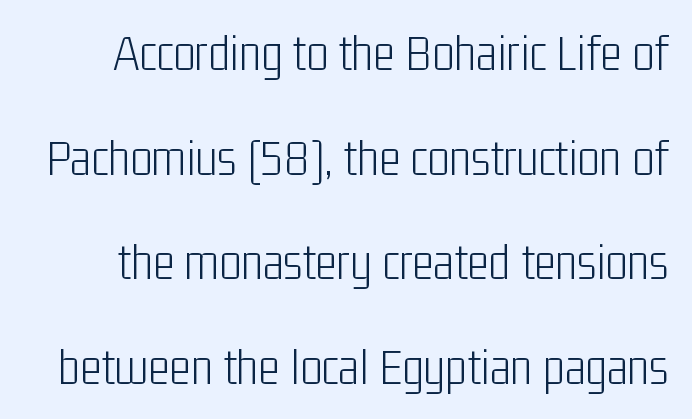
{"serif": "no", "italic": "no", "bold": "no", "weight": "light", "width": "condensed", "stroke_contrast": "low", "x_height": "medium", "monospaced": "no", "underline": "no", "line_spacing": "loose", "line_spacing_ratio": 2.01, "letter_spacing": "normal", "letter_spacing_em": 0.0, "glyph_px": 52}
